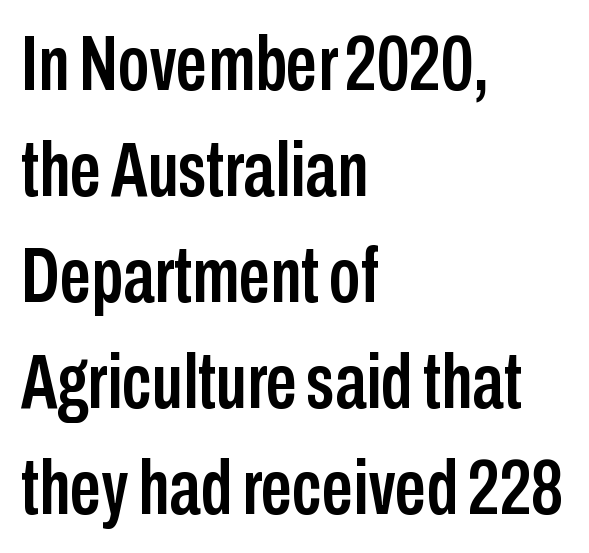
{"serif": "no", "italic": "no", "width": "condensed", "stroke_contrast": "low", "x_height": "medium", "monospaced": "no", "underline": "no", "align": "left", "line_spacing": "normal", "line_spacing_ratio": 1.36, "letter_spacing": "normal", "letter_spacing_em": 0.0, "glyph_px": 78}
